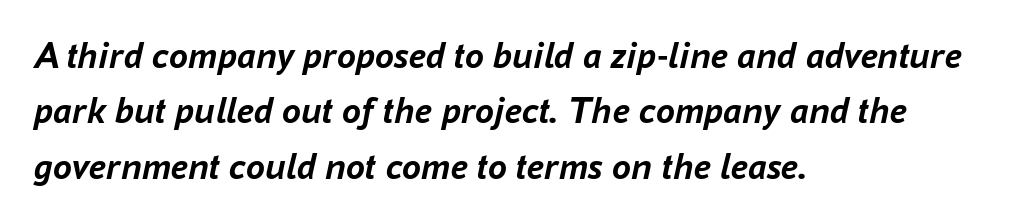
The image shows 38 px semibold type, italic (leaning right); set left-aligned, normal line spacing (1.46x), normal letter spacing, not underlined; low stroke contrast and a medium x-height.
